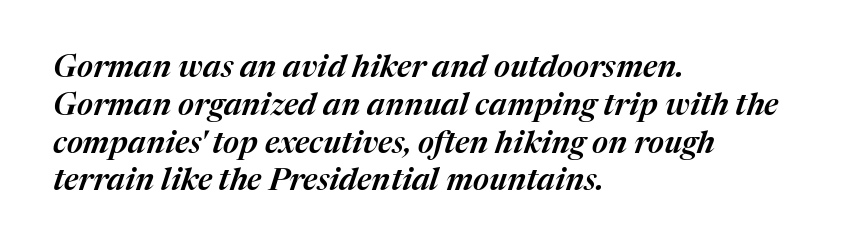
Q: Is the text italic (slanted)? A: Yes, it leans right by about 17 degrees.
Q: Is the text underlined? A: No.
Q: How is the paragraph aligned? A: Left-aligned.
Q: Is the spacing between letters normal or unusually wide? A: Normal.
Q: Width (condensed, normal, or wide)? A: Normal.
Q: Stroke contrast? A: Medium.
Q: x-height? A: Medium.
Q: Monospaced? A: No.
